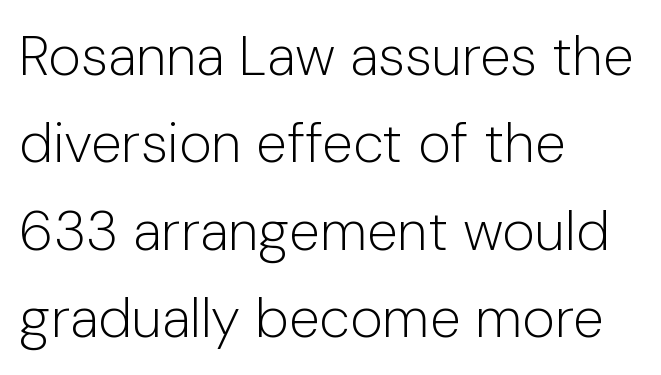
Q: Is the text bold? A: No.
Q: Is the text italic (slanted)? A: No, it is upright.
Q: Is the typeface a serif or a sans-serif typeface? A: Sans-serif.
Q: Is the text underlined? A: No.
Q: How is the paragraph aligned? A: Left-aligned.
Q: Is the spacing between letters normal or unusually wide? A: Normal.
Q: Is the spacing between lines tight, normal or loose? A: Normal.
Q: Width (condensed, normal, or wide)? A: Normal.
Q: Stroke contrast? A: Low.
Q: x-height? A: Medium.
Q: Monospaced? A: No.
